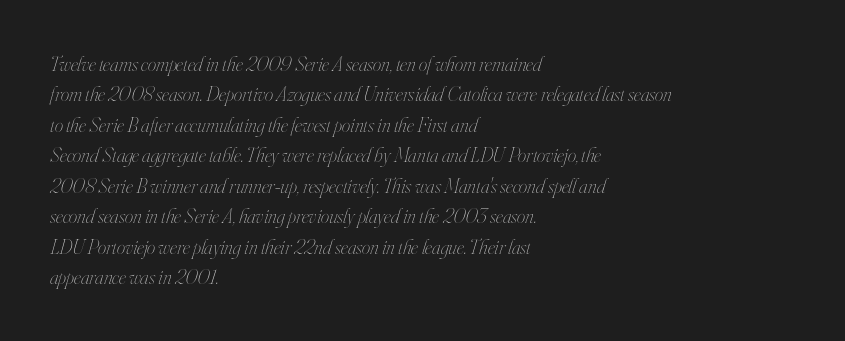
The image shows 21 px text type, italic (leaning right); set left-aligned, normal line spacing (1.45x), normal letter spacing, not underlined.
